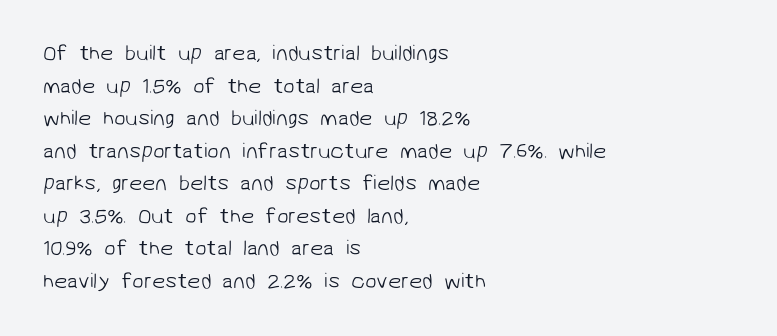
Q: Is the text bold? A: No.
Q: Is the text underlined? A: No.
Q: How is the paragraph aligned? A: Left-aligned.
Q: Is the spacing between letters normal or unusually wide? A: Normal.
Q: Is the spacing between lines tight, normal or loose? A: Normal.
